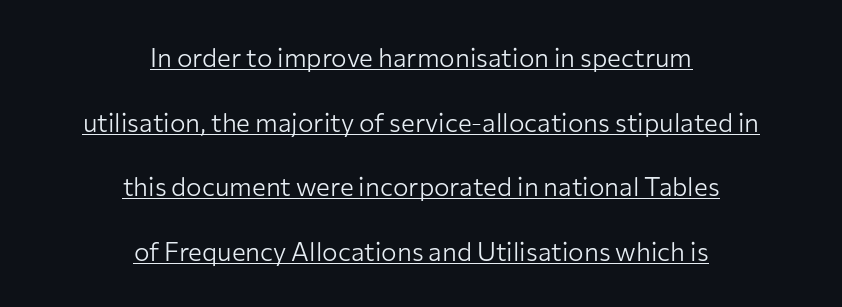
Q: Is the text bold? A: No.
Q: Is the text italic (slanted)? A: No, it is upright.
Q: Is the text underlined? A: Yes.
Q: How is the paragraph aligned? A: Centered.
Q: Is the spacing between letters normal or unusually wide? A: Normal.
Q: Is the spacing between lines tight, normal or loose? A: Loose.
